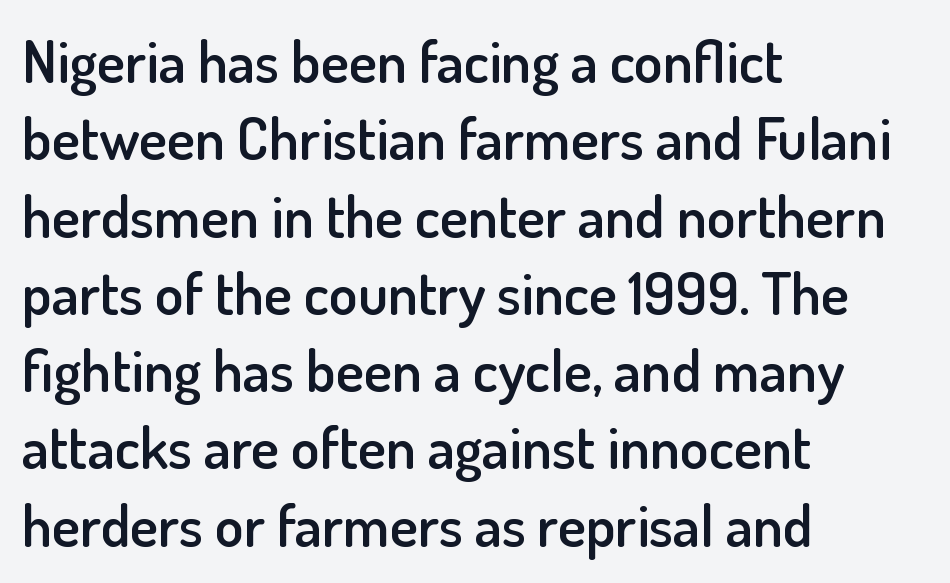
{"serif": "no", "italic": "no", "bold": "semi", "weight": "semibold", "width": "normal", "stroke_contrast": "low", "x_height": "small", "monospaced": "no", "underline": "no", "align": "left", "line_spacing": "normal", "line_spacing_ratio": 1.31, "letter_spacing": "normal", "letter_spacing_em": 0.0, "glyph_px": 59}
